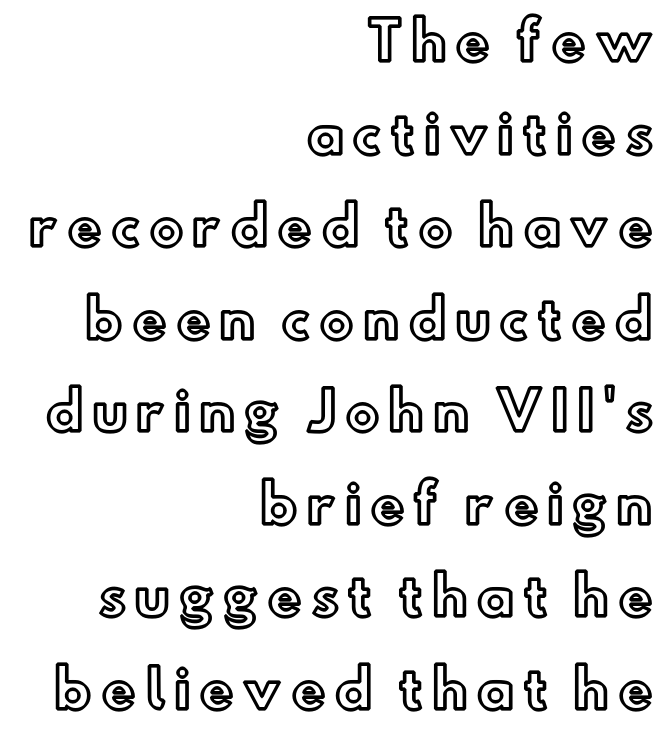
Q: Is the text italic (slanted)? A: No, it is upright.
Q: Is the text underlined? A: No.
Q: How is the paragraph aligned? A: Right-aligned.
Q: Width (condensed, normal, or wide)? A: Normal.
Q: x-height? A: Small.
Q: Monospaced? A: No.
